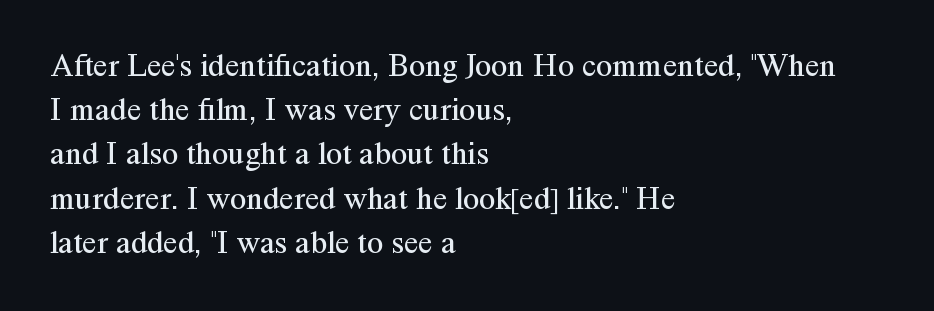
The font's upright variant was chosen for this text. These lines sit exactly where default settings would place them. Check the space under the baseline: it is left empty. The type family on display is of the serif kind. Typeset ragged right — the left edge is the straight one. Honestly, the letter spacing is just normal — you wouldn't notice it.
